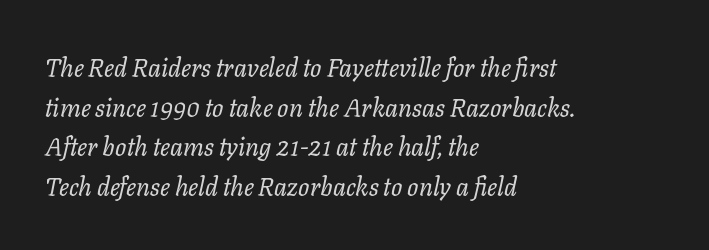
The image shows 25 px text type, italic (leaning right); set left-aligned, normal line spacing (1.59x), normal letter spacing, not underlined.
